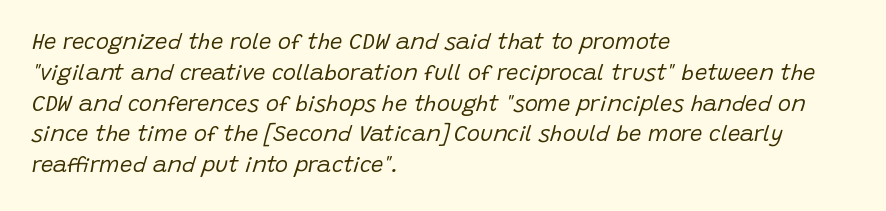
The image shows 22 px text type, italic (leaning right); set left-aligned, normal line spacing (1.4x), normal letter spacing, not underlined.
